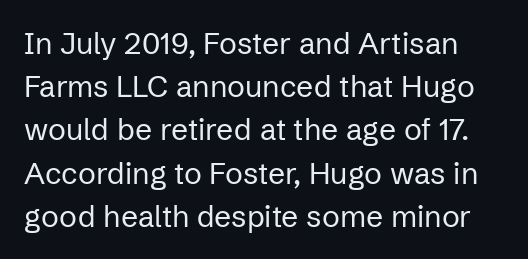
Notice how the stems are strictly vertical — no italics here. Unmarked baselines from the first word to the last. The designer went with a sans here, leaving each stem footless. No heavy texture on the line: the type isn't bold.
